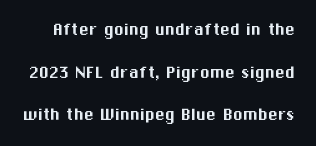
It's the straight-up-and-down kind of type. Honestly, the letter spacing is just normal — you wouldn't notice it. Letters rest on an invisible, unmarked baseline. Line spacing here is loose.
